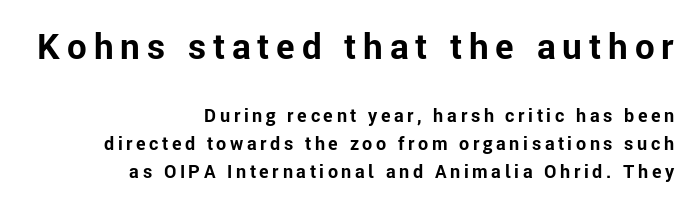
{"serif": "no", "italic": "no", "bold": "yes", "weight": "bold", "width": "normal", "stroke_contrast": "low", "x_height": "medium", "monospaced": "no", "underline": "no", "align": "right", "line_spacing": "normal", "line_spacing_ratio": 1.56, "letter_spacing": "wide", "letter_spacing_em": 0.2, "larger_block": "first", "size_ratio": 1.94, "glyph_px": 35}
